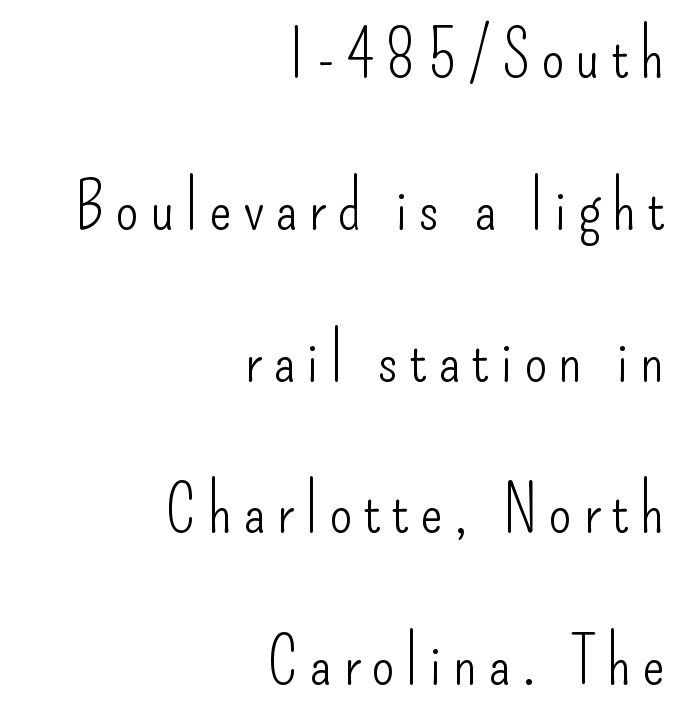
Q: Is the text bold? A: No.
Q: Is the text italic (slanted)? A: No, it is upright.
Q: Is the typeface a serif or a sans-serif typeface? A: Sans-serif.
Q: Is the text underlined? A: No.
Q: How is the paragraph aligned? A: Right-aligned.
Q: Is the spacing between lines tight, normal or loose? A: Loose.
Q: Width (condensed, normal, or wide)? A: Condensed.
Q: Stroke contrast? A: Low.
Q: x-height? A: Small.
Q: Monospaced? A: No.
